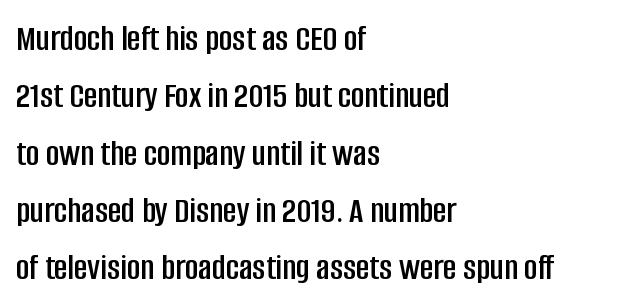
The image shows 37 px condensed sans-serif type, upright; set left-aligned, normal line spacing (1.55x), normal letter spacing, not underlined; low stroke contrast and a large x-height.
